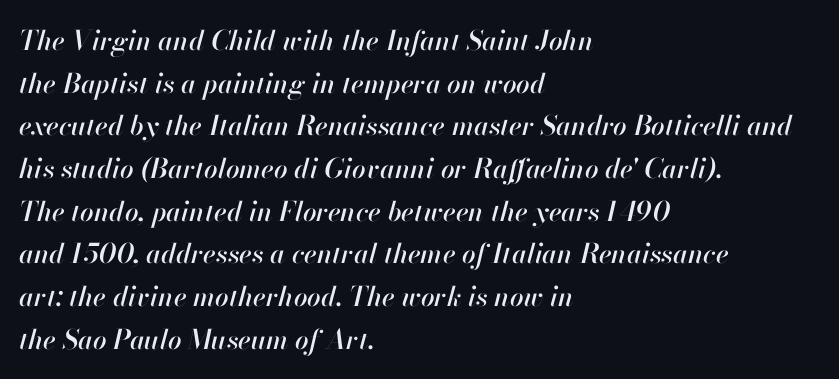
Q: Is the text italic (slanted)? A: Yes, it leans right by about 13 degrees.
Q: Is the text underlined? A: No.
Q: How is the paragraph aligned? A: Left-aligned.
Q: Is the spacing between letters normal or unusually wide? A: Normal.
Q: Is the spacing between lines tight, normal or loose? A: Normal.
